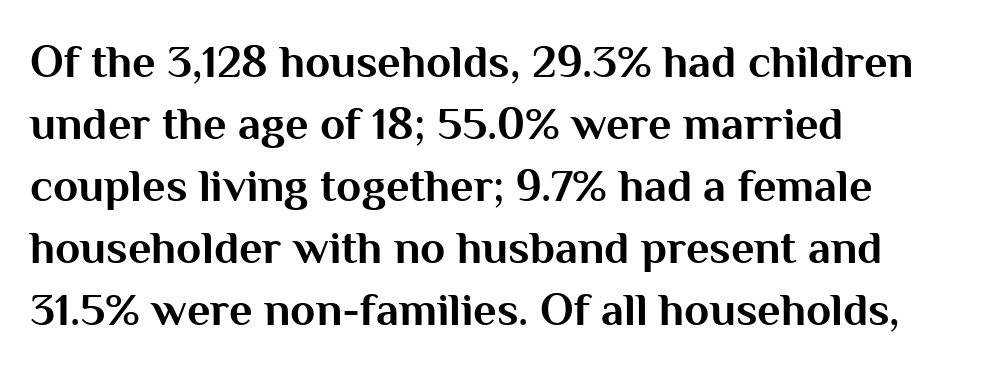
{"serif": "no", "italic": "no", "bold": "yes", "weight": "bold", "width": "normal", "stroke_contrast": "medium", "x_height": "medium", "monospaced": "no", "underline": "no", "align": "left", "line_spacing": "normal", "line_spacing_ratio": 1.35, "letter_spacing": "normal", "letter_spacing_em": 0.0, "glyph_px": 46}
